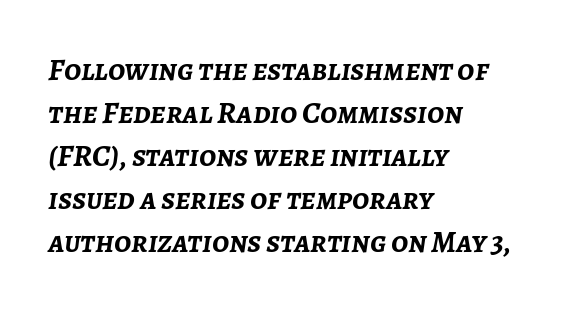
{"italic": "yes", "lean": "right", "slant_degrees": 7, "bold": "yes", "weight": "semibold", "width": "normal", "stroke_contrast": "low", "x_height": "medium", "monospaced": "no", "underline": "no", "align": "left", "line_spacing": "normal", "line_spacing_ratio": 1.39, "letter_spacing": "normal", "letter_spacing_em": 0.0, "glyph_px": 31}
